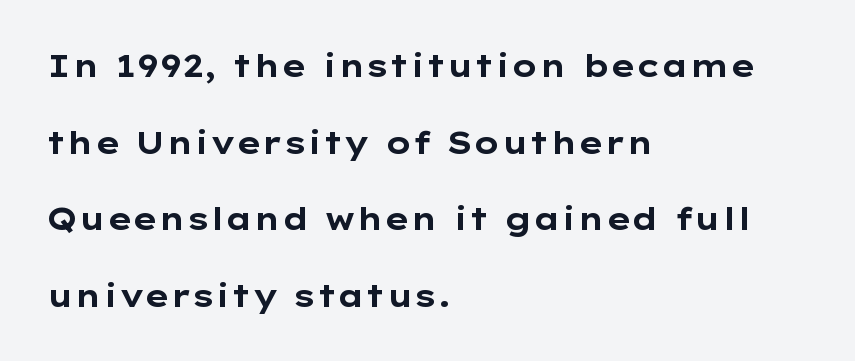
The letters stand upright; this is a roman face. One-word summary of the alignment: left. Note: no serifs on the glyphs. Here the designer chose a conventional face with non-uniform glyph widths.
